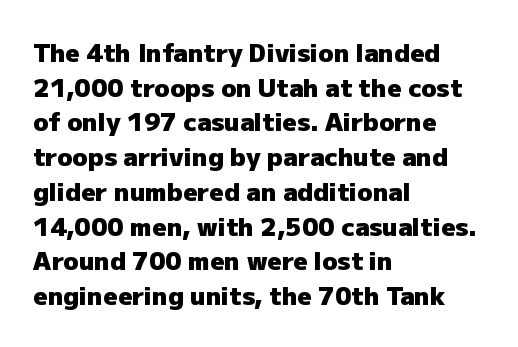
{"italic": "no", "bold": "yes", "underline": "no", "align": "left", "line_spacing": "normal", "line_spacing_ratio": 1.39, "letter_spacing": "normal", "letter_spacing_em": 0.0, "glyph_px": 25}
